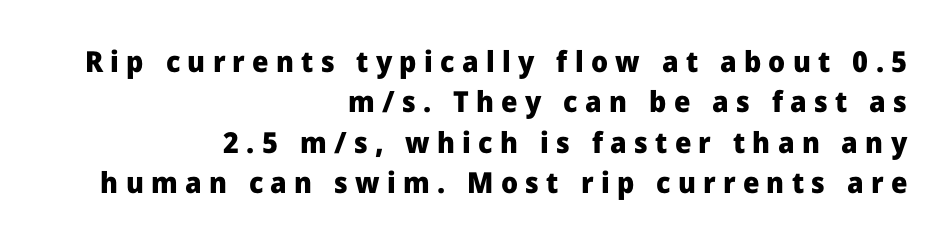
{"serif": "no", "italic": "no", "bold": "yes", "weight": "heavy", "width": "normal", "stroke_contrast": "low", "x_height": "medium", "monospaced": "no", "underline": "no", "align": "right", "line_spacing": "normal", "line_spacing_ratio": 1.39, "letter_spacing": "wide", "letter_spacing_em": 0.25, "glyph_px": 29}
